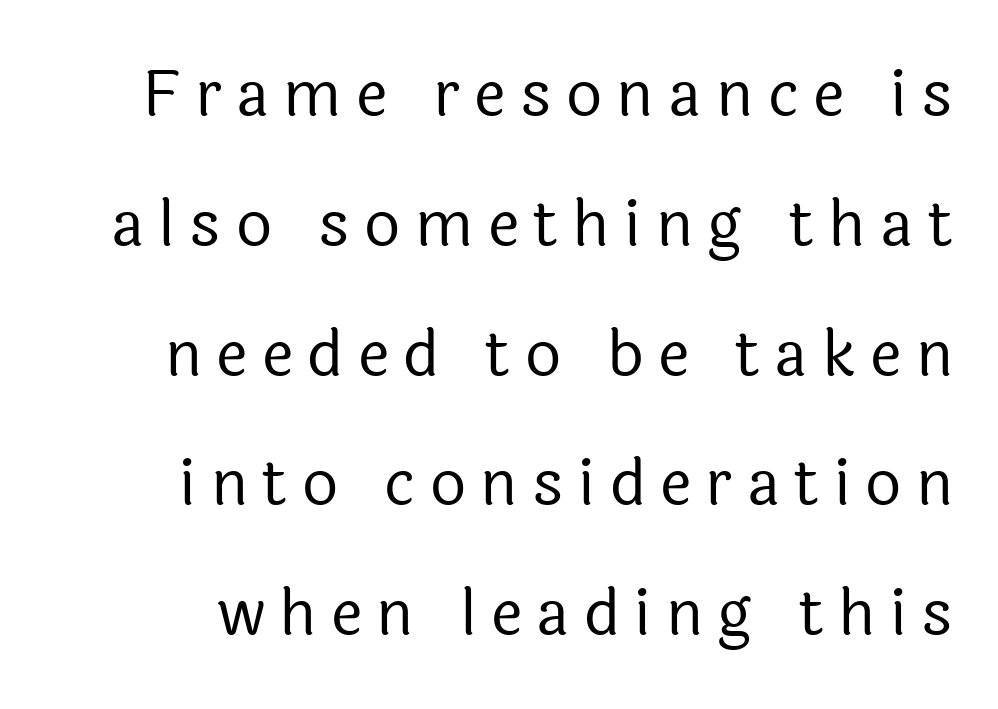
Vertical strokes here are truly vertical. Heft: none added — not bold. Check where the strokes stop: nothing finishes them off — pure sans. Underlining? Definitely not there.
